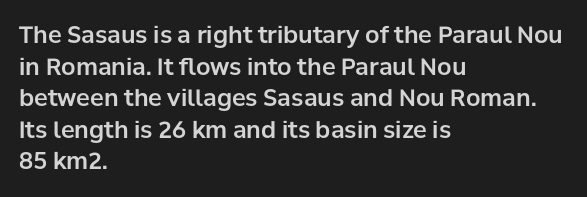
{"italic": "no", "underline": "no", "align": "left", "line_spacing": "normal", "line_spacing_ratio": 1.37, "letter_spacing": "normal", "letter_spacing_em": 0.0, "glyph_px": 23}
